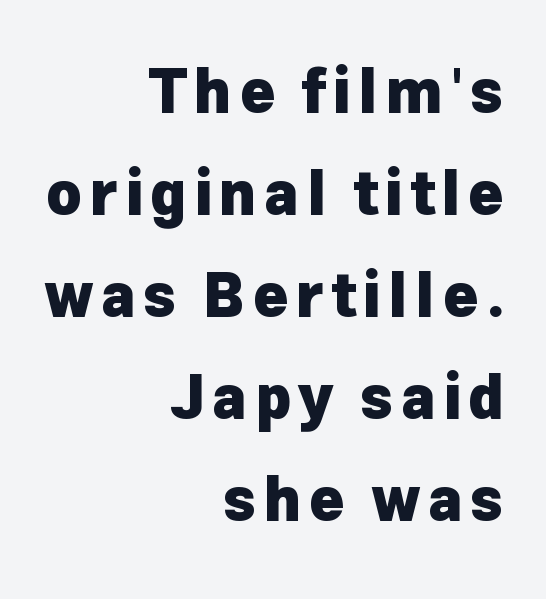
Looks like regular typesetting: each glyph gets only the width it needs. Horizontal bands of white between lines are of average thickness. No word sits above an underline. A sans-serif font was chosen for this passage. Does the copy run flush right? Yes — the right margin is perfectly even.
